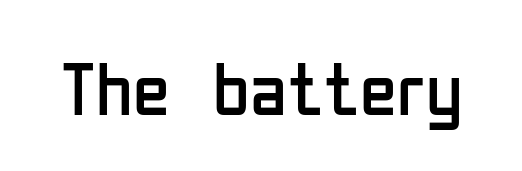
The image shows 75 px regular-weight, condensed sans-serif type, upright; set normal letter spacing, not underlined; low stroke contrast and a medium x-height.
